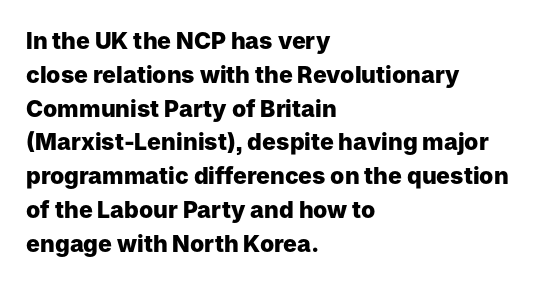
{"italic": "no", "bold": "yes", "underline": "no", "align": "left", "line_spacing": "normal", "line_spacing_ratio": 1.47, "letter_spacing": "normal", "letter_spacing_em": 0.0, "glyph_px": 23}
